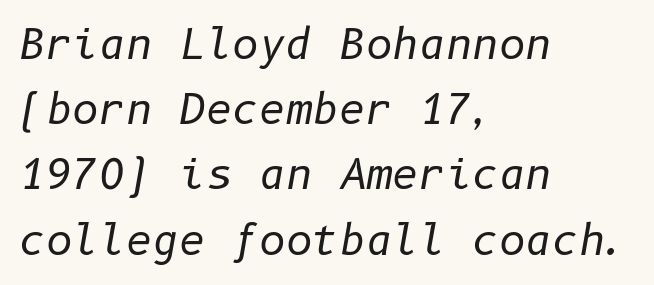
Leading: standard. The strokes are not fattened; the text isn't bold. Letters rest on an invisible, unmarked baseline. Italic? Definitely — the glyphs are oblique. Line beginnings align vertically; line endings do not.
